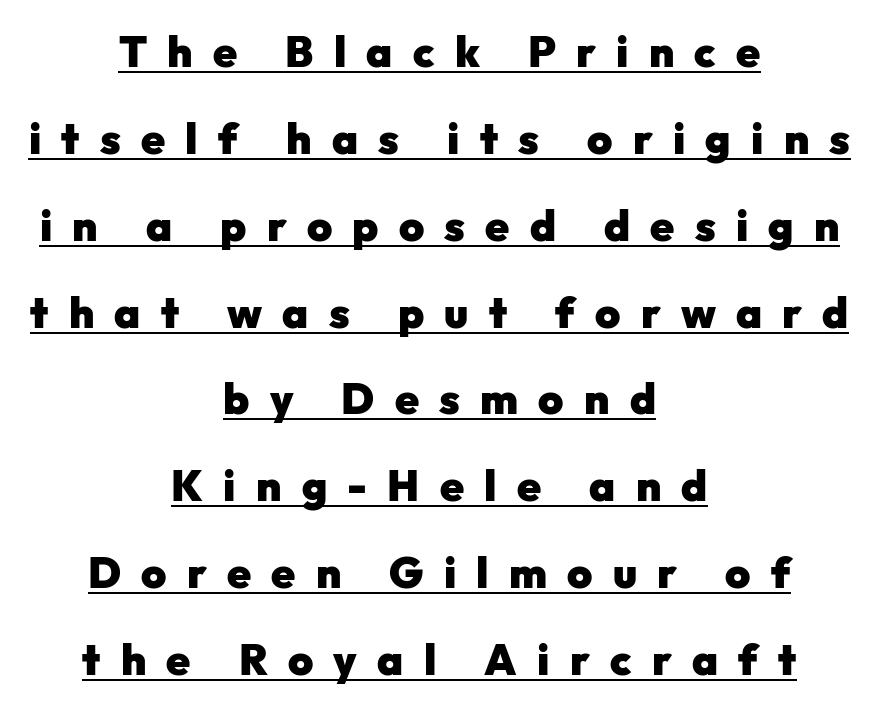
{"serif": "no", "italic": "no", "bold": "yes", "weight": "heavy", "width": "normal", "stroke_contrast": "low", "x_height": "medium", "monospaced": "no", "underline": "yes", "align": "center", "line_spacing": "loose", "line_spacing_ratio": 2.02, "letter_spacing": "wide", "letter_spacing_em": 0.47, "glyph_px": 43}
